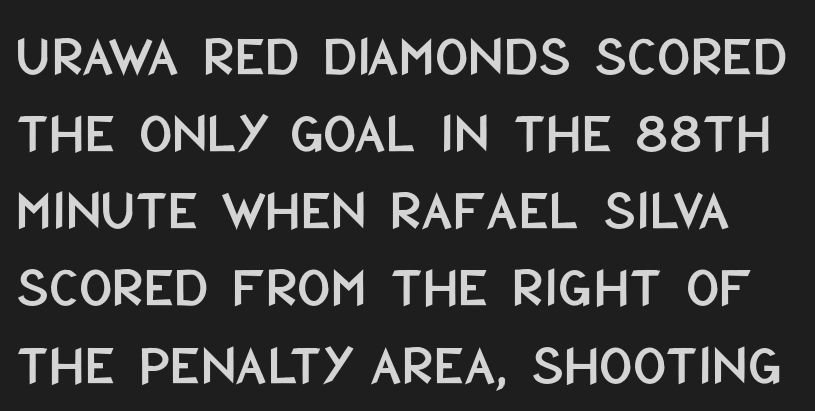
The passage shown is typeset with a sans-serif family. The line texture is even and compact thanks to regular tracking. The lettering stays uniformly vertical, giving the passage a roman look. The leading is moderate, giving the passage an even texture. The letters advance in unequal steps, a hallmark of proportional type.
